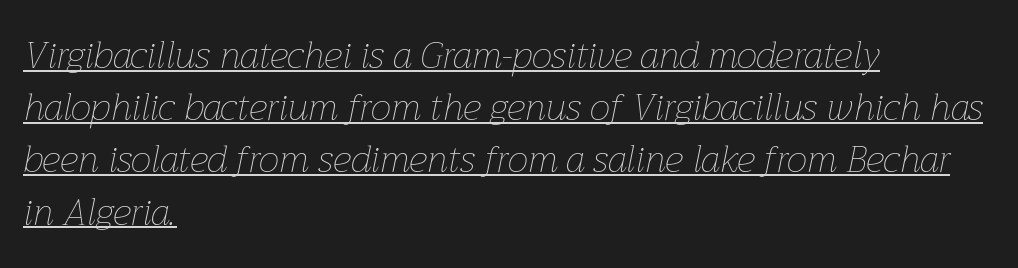
Q: Is the text bold? A: No.
Q: Is the text italic (slanted)? A: Yes, it leans right by about 12 degrees.
Q: Is the text underlined? A: Yes.
Q: How is the paragraph aligned? A: Left-aligned.
Q: Is the spacing between letters normal or unusually wide? A: Normal.
Q: Is the spacing between lines tight, normal or loose? A: Normal.
Q: Width (condensed, normal, or wide)? A: Normal.
Q: Stroke contrast? A: Low.
Q: x-height? A: Medium.
Q: Monospaced? A: No.
